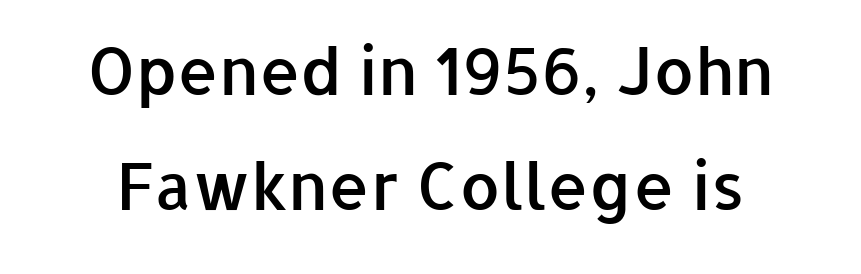
The image shows 65 px semibold sans-serif type, upright; set line spacing 1.77x, normal letter spacing, not underlined; low stroke contrast and a medium x-height.
